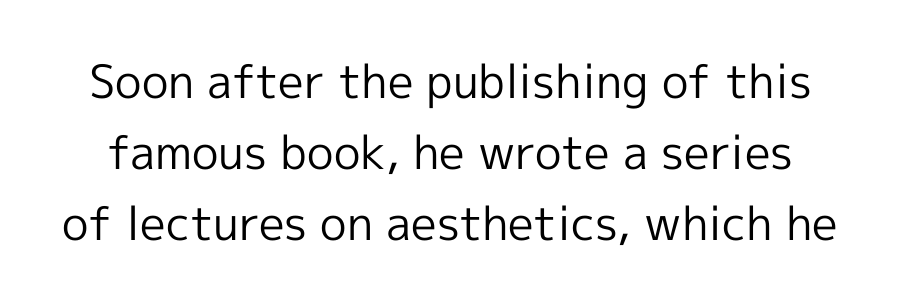
{"serif": "no", "italic": "no", "bold": "no", "weight": "regular", "width": "normal", "x_height": "medium", "monospaced": "no", "underline": "no", "line_spacing": "normal", "line_spacing_ratio": 1.54, "letter_spacing": "normal", "letter_spacing_em": 0.0, "glyph_px": 46}
